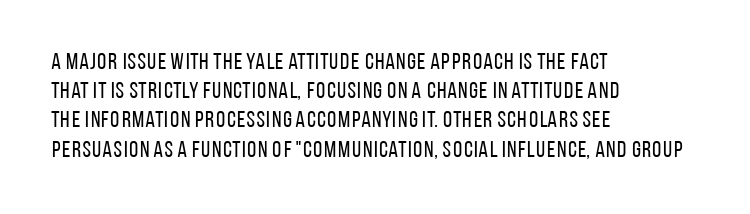
The image shows 23 px text type, upright; set left-aligned, normal line spacing (1.27x), normal letter spacing, not underlined.
